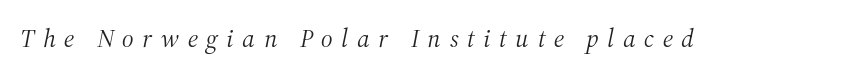
The tracking reads as deliberately expanded to a designer's eye. Style check: oblique. Check the space under the baseline: it is left empty. The typesetting does not lean heavy: it is not bold.
